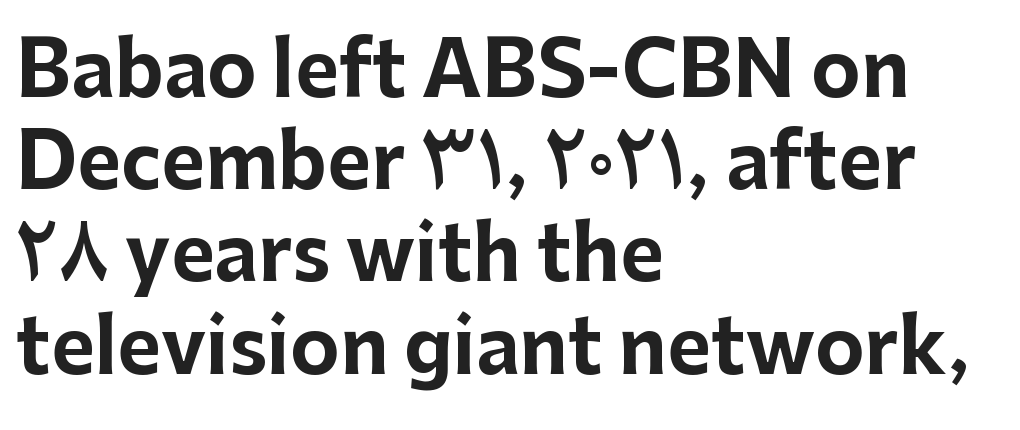
Notice how thick the strokes are: this is what a full bold looks like. Type without underlining. Honestly, the letter spacing is just normal — you wouldn't notice it. Nope, not italic — everything's standing straight.
